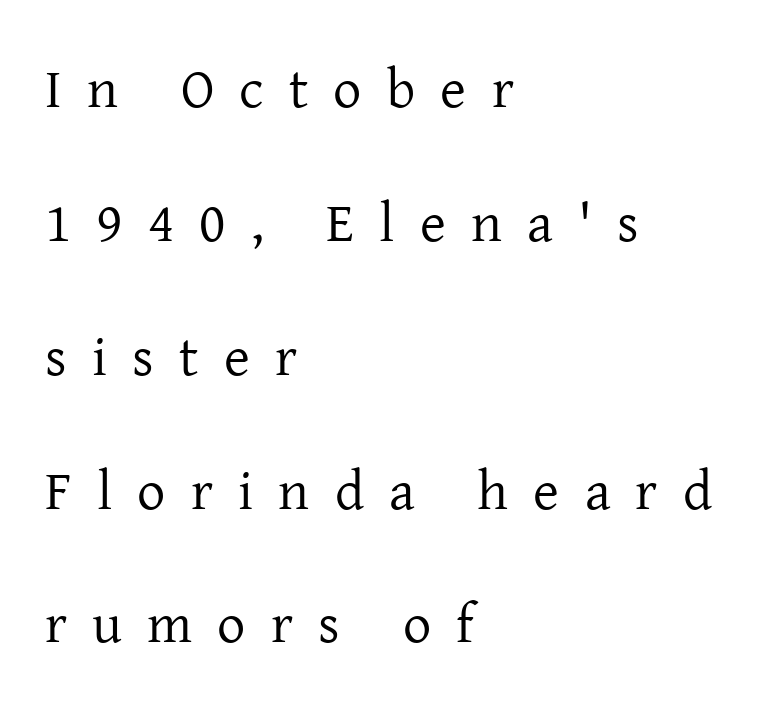
{"serif": "yes", "italic": "no", "bold": "no", "weight": "regular", "width": "normal", "stroke_contrast": "low", "x_height": "medium", "monospaced": "no", "underline": "no", "align": "left", "line_spacing": "loose", "line_spacing_ratio": 2.39, "letter_spacing": "wide", "letter_spacing_em": 0.45, "glyph_px": 56}
